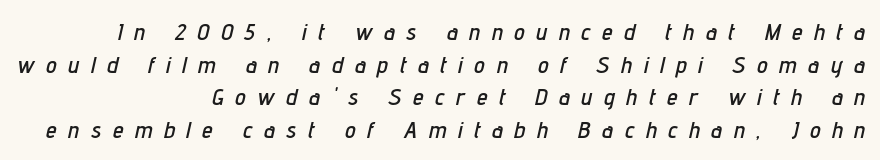
{"italic": "yes", "lean": "right", "slant_degrees": 12, "underline": "no", "align": "right", "line_spacing": "normal", "line_spacing_ratio": 1.36, "letter_spacing": "wide", "letter_spacing_em": 0.49, "glyph_px": 24}
